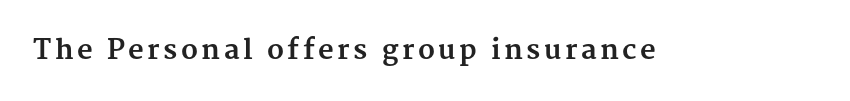
Q: Is the text bold? A: Yes.
Q: Is the text italic (slanted)? A: No, it is upright.
Q: Is the text underlined? A: No.
